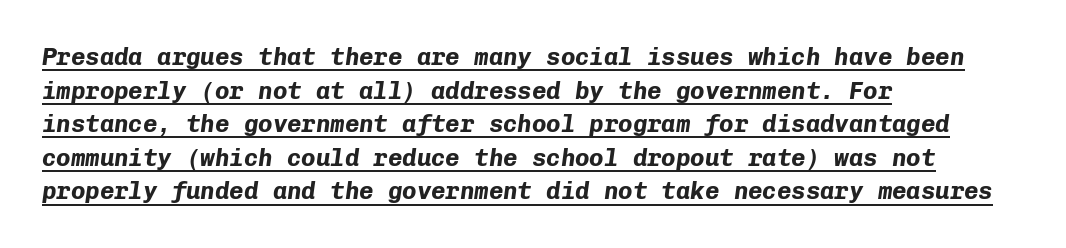
The image shows 24 px bold type, italic (leaning right); set left-aligned, normal line spacing (1.4x), normal letter spacing, underlined.
